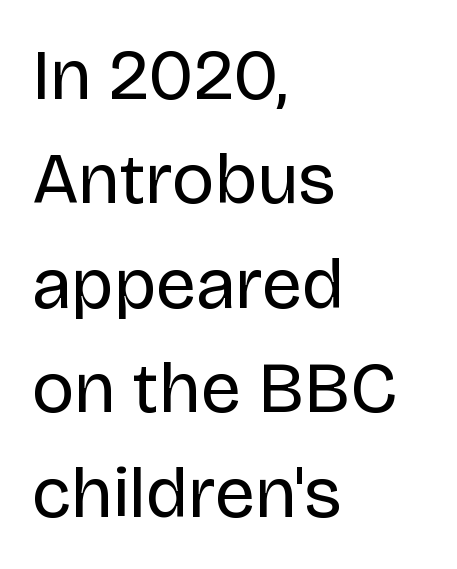
The image shows 72 px regular-weight sans-serif type, upright; set left-aligned, normal line spacing (1.45x), normal letter spacing, not underlined; low stroke contrast and a large x-height.
